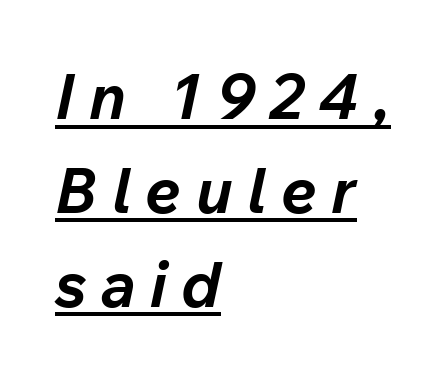
The paragraph shown leans on its left margin. This sample keeps an unexceptional amount of space between lines. If you drew a line through each stem, it would be angled. The line texture is sparse and dotted thanks to wide tracking.
